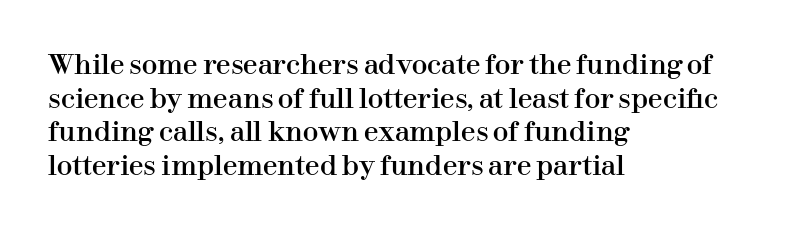
The zone under the glyphs is completely vacant. Line starts are locked; line ends wander. Look at the tracking — it's just the regular setting, nothing added. Horizontal bands of white between lines are of average thickness.
